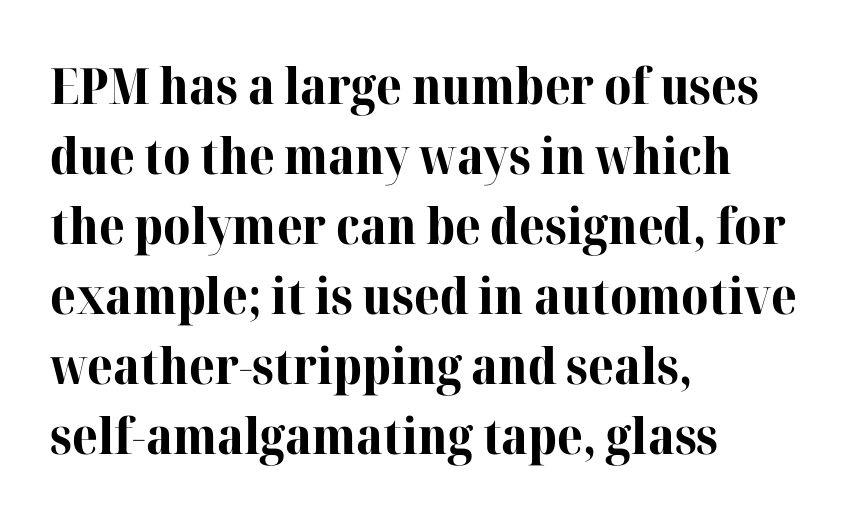
The image shows 50 px bold serif type, upright; set left-aligned, normal line spacing (1.4x), normal letter spacing, not underlined; high stroke contrast and a medium x-height.
